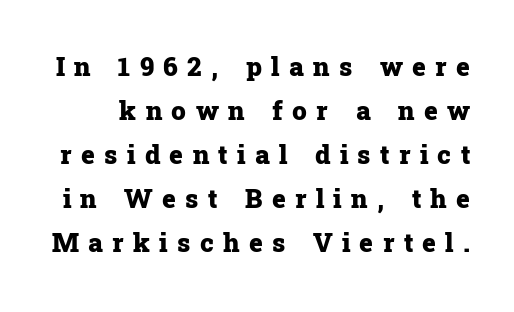
The image shows 26 px bold type, upright; set normal line spacing (1.69x), unusually wide letter spacing (+0.36 em), not underlined.
